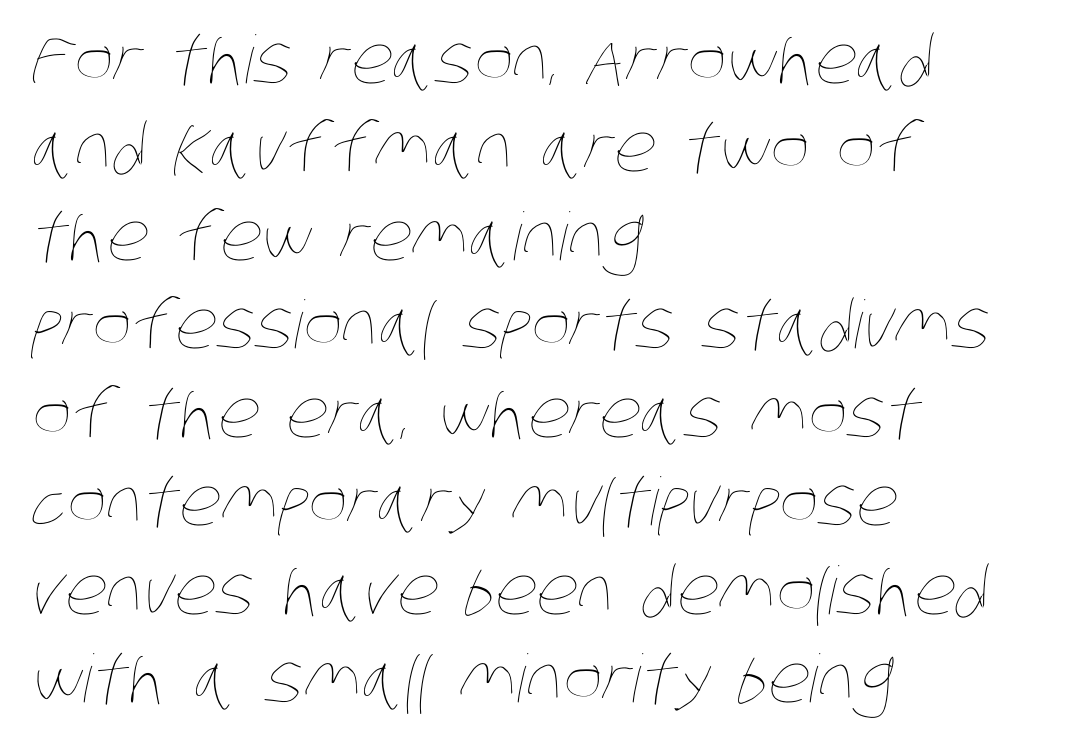
Q: Is the text bold? A: No.
Q: Is the text underlined? A: No.
Q: How is the paragraph aligned? A: Left-aligned.
Q: Is the spacing between letters normal or unusually wide? A: Normal.
Q: Is the spacing between lines tight, normal or loose? A: Normal.
Q: Width (condensed, normal, or wide)? A: Condensed.
Q: Stroke contrast? A: Low.
Q: x-height? A: Large.
Q: Monospaced? A: No.
